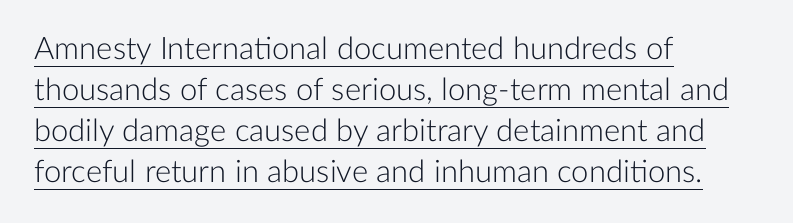
Q: Is the text bold? A: No.
Q: Is the text italic (slanted)? A: No, it is upright.
Q: Is the typeface a serif or a sans-serif typeface? A: Sans-serif.
Q: Is the text underlined? A: Yes.
Q: How is the paragraph aligned? A: Left-aligned.
Q: Is the spacing between letters normal or unusually wide? A: Normal.
Q: Is the spacing between lines tight, normal or loose? A: Normal.
Q: Width (condensed, normal, or wide)? A: Normal.
Q: Stroke contrast? A: Low.
Q: x-height? A: Medium.
Q: Monospaced? A: No.
